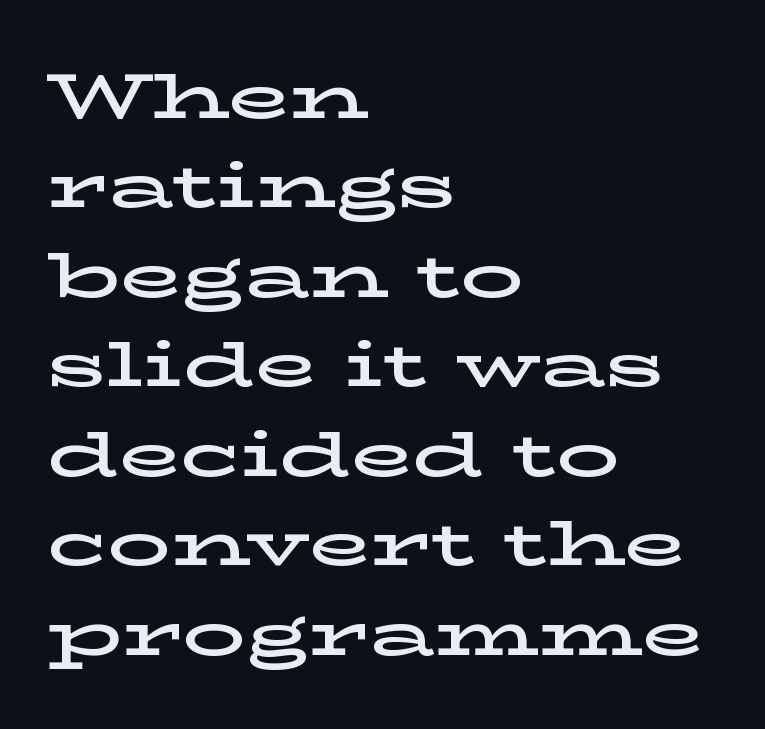
The image shows 63 px wide serif type, upright; set left-aligned, normal line spacing (1.42x), normal letter spacing, not underlined; low stroke contrast and a medium x-height.
